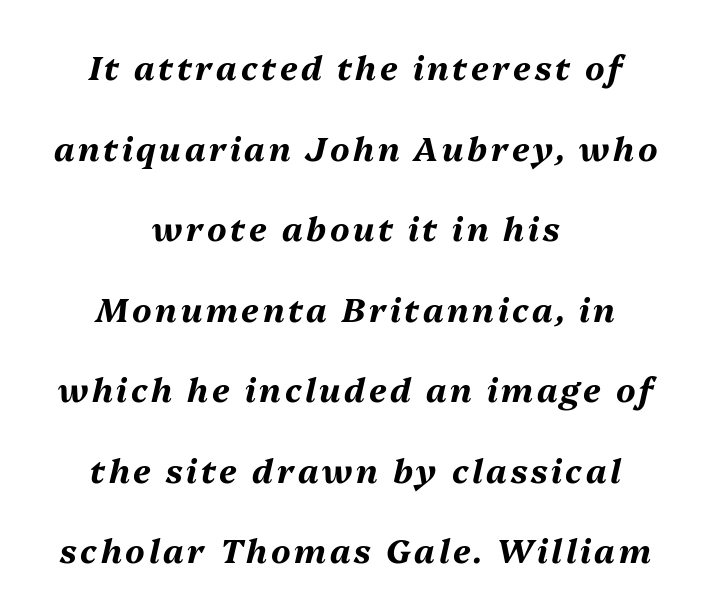
Q: Is the text bold? A: Yes.
Q: Is the text italic (slanted)? A: Yes, it leans right by about 13 degrees.
Q: Is the text underlined? A: No.
Q: How is the paragraph aligned? A: Centered.
Q: Is the spacing between lines tight, normal or loose? A: Loose.
Q: Width (condensed, normal, or wide)? A: Normal.
Q: Stroke contrast? A: Medium.
Q: x-height? A: Medium.
Q: Monospaced? A: No.
